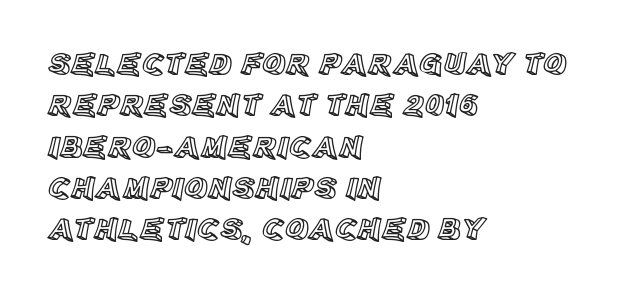
Q: Is the text italic (slanted)? A: Yes.
Q: Is the text underlined? A: No.
Q: How is the paragraph aligned? A: Left-aligned.
Q: Is the spacing between letters normal or unusually wide? A: Normal.
Q: Is the spacing between lines tight, normal or loose? A: Normal.
Q: Width (condensed, normal, or wide)? A: Normal.
Q: x-height? A: Large.
Q: Monospaced? A: No.
